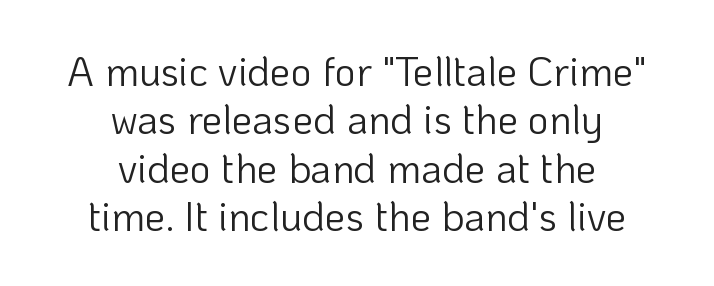
{"serif": "no", "italic": "no", "bold": "no", "weight": "light", "width": "normal", "stroke_contrast": "low", "x_height": "medium", "monospaced": "no", "underline": "no", "align": "center", "line_spacing_ratio": 1.18, "letter_spacing": "normal", "letter_spacing_em": 0.0, "glyph_px": 41}
